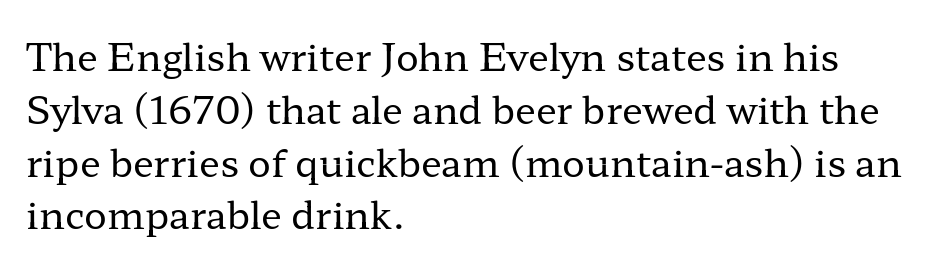
The image shows 38 px regular-weight, wide serif type, upright; set left-aligned, normal line spacing (1.39x), normal letter spacing, not underlined; low stroke contrast and a medium x-height.
